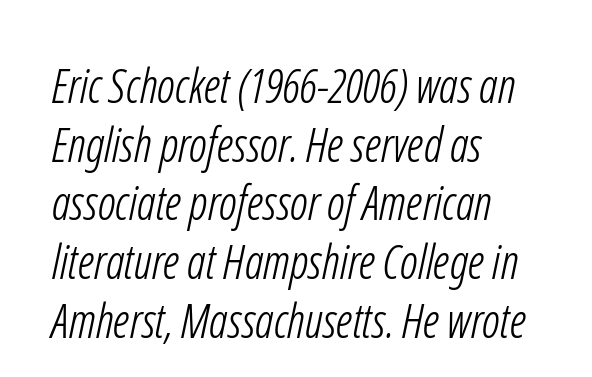
The image shows 47 px light, condensed sans-serif type; set left-aligned, normal line spacing (1.25x), normal letter spacing, not underlined; low stroke contrast and a medium x-height.
